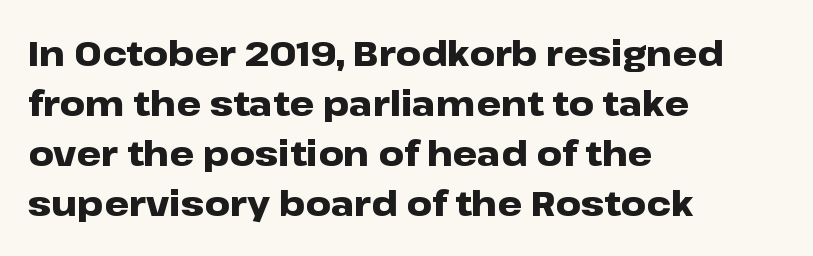
Q: Is the text bold? A: Yes.
Q: Is the text italic (slanted)? A: No, it is upright.
Q: Is the typeface a serif or a sans-serif typeface? A: Sans-serif.
Q: Is the text underlined? A: No.
Q: How is the paragraph aligned? A: Left-aligned.
Q: Is the spacing between letters normal or unusually wide? A: Normal.
Q: Is the spacing between lines tight, normal or loose? A: Normal.
Q: Width (condensed, normal, or wide)? A: Wide.
Q: Stroke contrast? A: Low.
Q: x-height? A: Medium.
Q: Monospaced? A: No.
